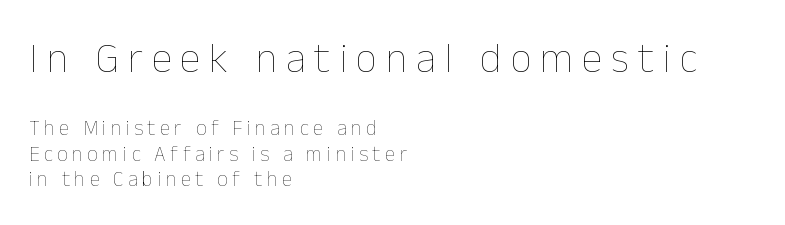
{"italic": "no", "bold": "no", "weight": "thin", "width": "normal", "stroke_contrast": "low", "x_height": "medium", "monospaced": "no", "underline": "no", "align": "left", "line_spacing_ratio": 1.21, "letter_spacing": "wide", "letter_spacing_em": 0.21, "larger_block": "first", "size_ratio": 2.0, "glyph_px": 42}
